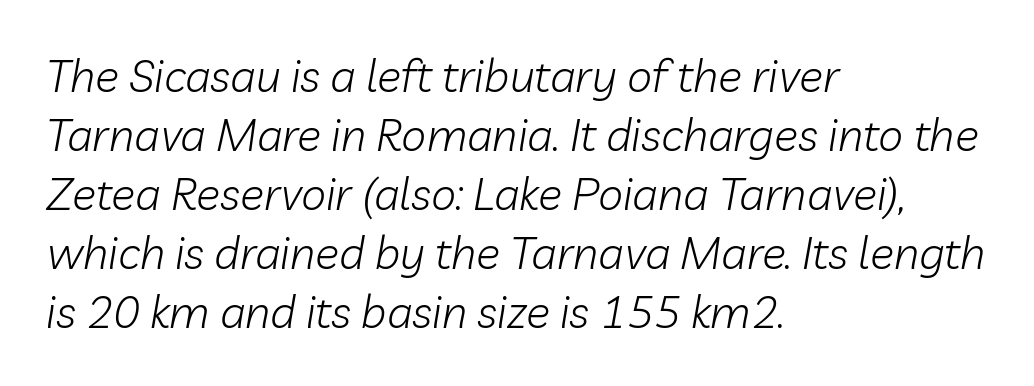
{"italic": "yes", "lean": "right", "slant_degrees": 10, "bold": "no", "weight": "light", "width": "normal", "stroke_contrast": "low", "x_height": "medium", "monospaced": "no", "underline": "no", "align": "left", "line_spacing": "normal", "line_spacing_ratio": 1.31, "letter_spacing": "normal", "letter_spacing_em": 0.0, "glyph_px": 45}
